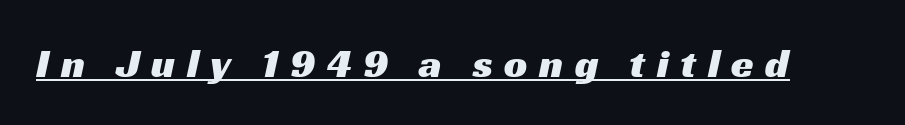
Q: Is the typeface a serif or a sans-serif typeface? A: Sans-serif.
Q: Is the text underlined? A: Yes.
Q: Is the spacing between letters normal or unusually wide? A: Unusually wide.
Q: Width (condensed, normal, or wide)? A: Wide.
Q: Stroke contrast? A: Medium.
Q: x-height? A: Medium.
Q: Monospaced? A: No.
